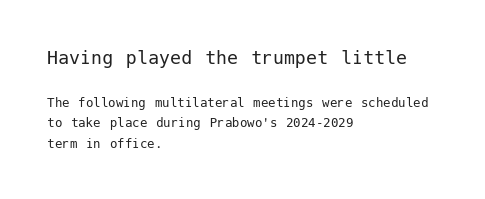
Rows of type keep a routine distance in the vertical direction. Top chunk: large. Bottom chunk: small. Posture: vertical. The letterforms sit shoulder to shoulder at normal distance.
